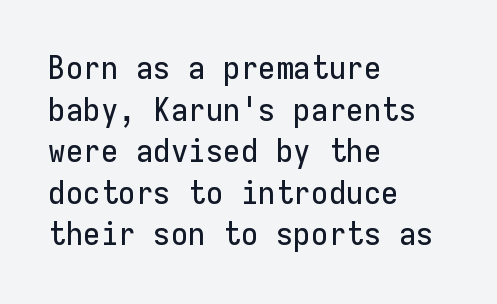
{"serif": "no", "italic": "no", "width": "normal", "stroke_contrast": "low", "x_height": "medium", "monospaced": "yes", "underline": "no", "align": "left", "line_spacing": "normal", "line_spacing_ratio": 1.3, "letter_spacing": "normal", "letter_spacing_em": 0.0, "glyph_px": 32}
